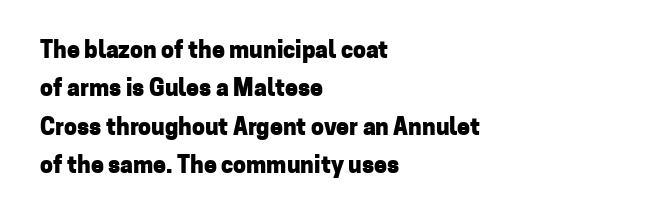
The image shows 23 px bold type, upright; set left-aligned, normal line spacing (1.67x), normal letter spacing, not underlined.
